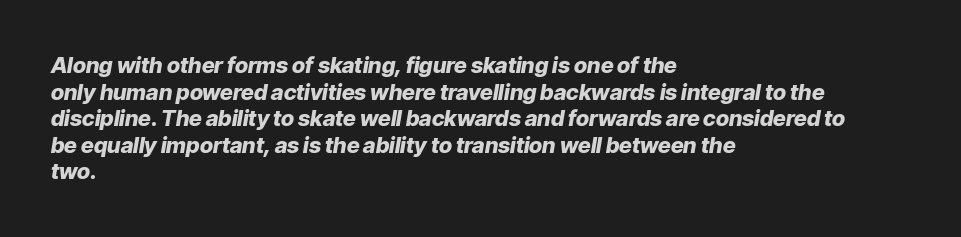
The image shows 22 px bold type, italic (leaning right); set left-aligned, line spacing 1.21x, normal letter spacing, not underlined.
